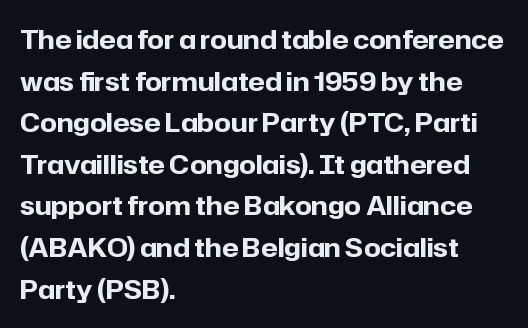
The image shows 26 px bold type, upright; set left-aligned, normal line spacing (1.6x), normal letter spacing, not underlined.
